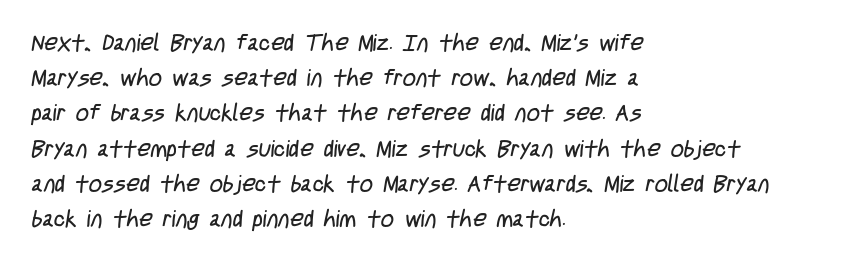
The string is rendered with underlining switched off. Each line starts at the same left margin while the right side varies. Quick note: interline space is typical. Stems and bowls with no extra thickness — not bold.
